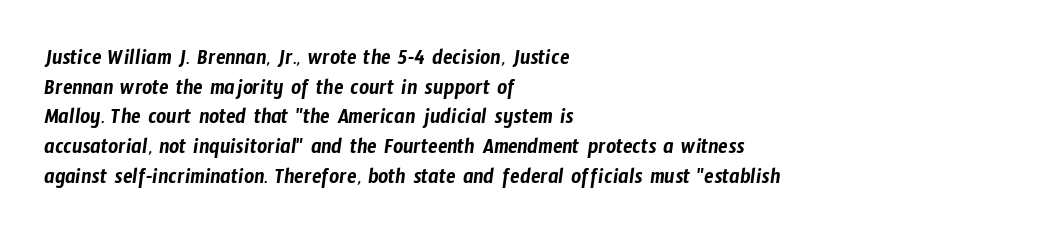
Q: Is the text underlined? A: No.
Q: How is the paragraph aligned? A: Left-aligned.
Q: Is the spacing between letters normal or unusually wide? A: Normal.
Q: Is the spacing between lines tight, normal or loose? A: Normal.
